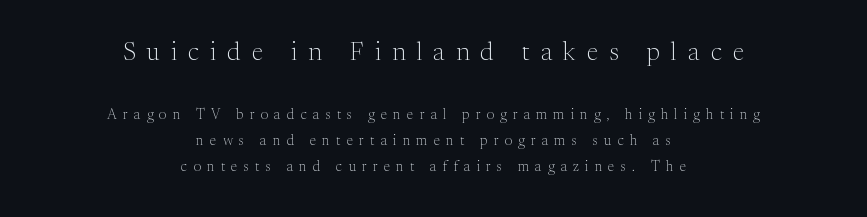
{"italic": "no", "bold": "no", "underline": "no", "align": "center", "line_spacing_ratio": 1.87, "letter_spacing": "wide", "letter_spacing_em": 0.45, "larger_block": "first", "size_ratio": 1.79, "glyph_px": 25}
